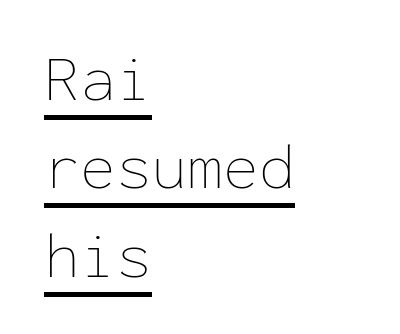
The image shows 65 px thin type, upright, monospaced; set left-aligned, normal line spacing (1.36x), normal letter spacing, underlined; low stroke contrast and a medium x-height.
